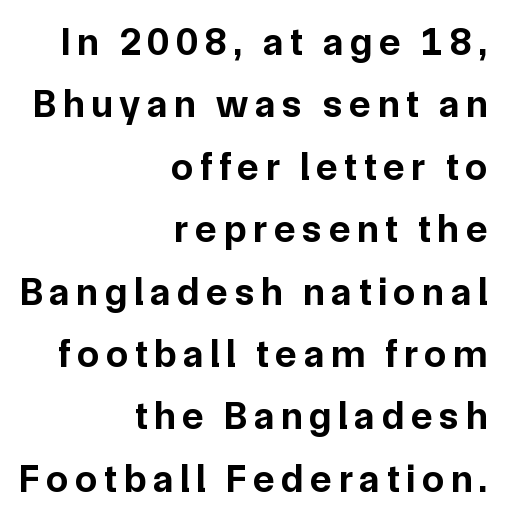
Character widths vary here, with narrow letters taking less room than wide ones. The paragraph has a hard right edge and a soft left edge. Is there much room between lines? A standard amount, neither cramped nor airy. Unmarked baselines from the first word to the last. How heavy is the stroke? Heavy — this is a bold. A sans-serif font was chosen for this passage.
